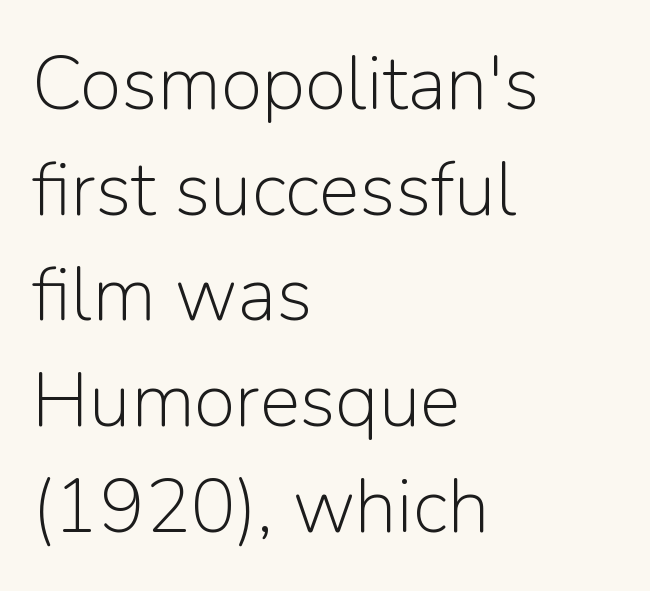
The image shows 76 px light sans-serif type, upright; set left-aligned, normal line spacing (1.39x), normal letter spacing, not underlined; low stroke contrast and a medium x-height.
